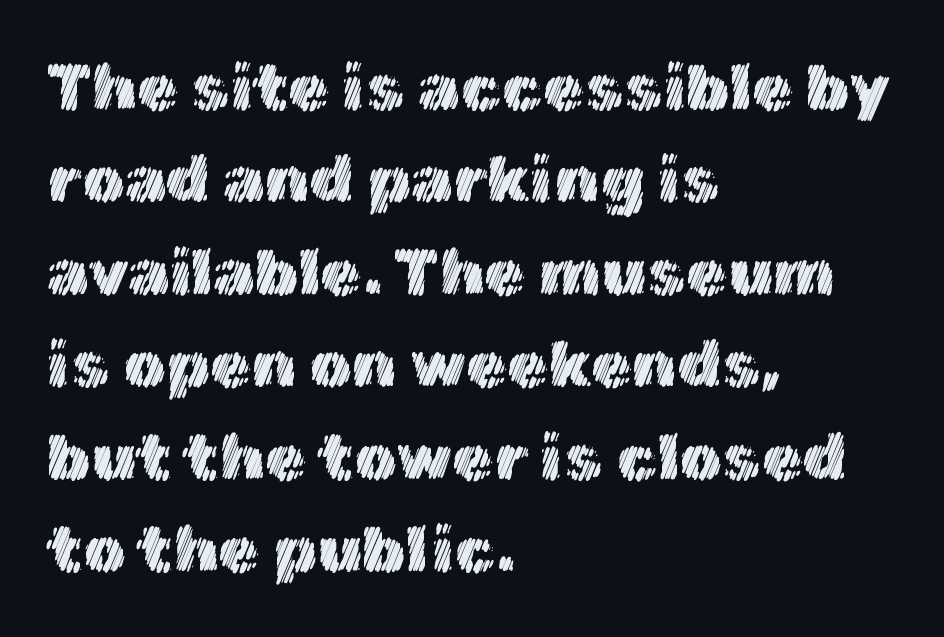
Characters follow at the spacing the type designer built in. You can tell it's not italic because the verticals are truly vertical. Visually the block forms a straight wall on the left and a jagged coastline on the right. One glance says typical: line gaps are just what's usual. Varying glyph widths throughout — classic text-font behaviour.
